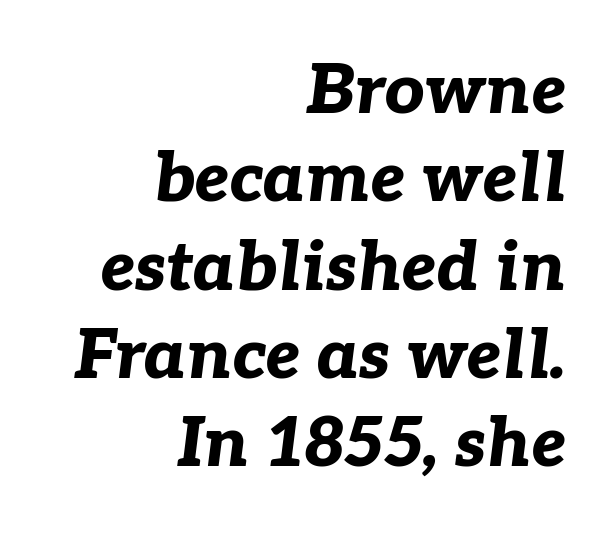
{"italic": "yes", "lean": "right", "slant_degrees": 7, "bold": "yes", "weight": "bold", "width": "normal", "stroke_contrast": "low", "x_height": "medium", "monospaced": "no", "underline": "no", "align": "right", "line_spacing": "normal", "line_spacing_ratio": 1.28, "letter_spacing": "normal", "letter_spacing_em": 0.0, "glyph_px": 69}
